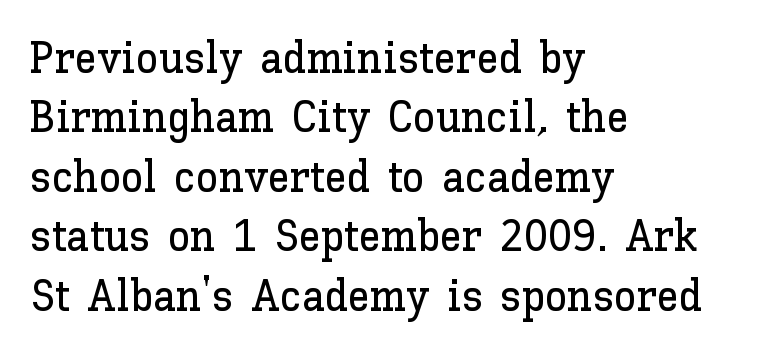
Italic: no, the glyphs are upright roman. Beneath every word, the page is bare. Reading down the block, your eye returns to a fixed left position each line. How would I describe the line gaps? Plain and ordinary. Is this a fixed-width face? No — the glyphs have proportional, varying widths.
